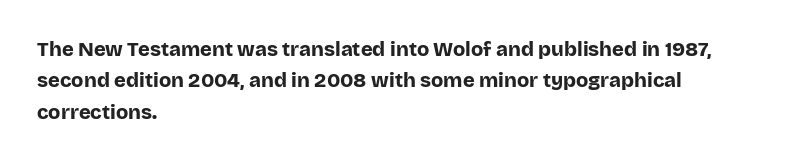
The image shows 20 px bold type, upright; set left-aligned, normal line spacing (1.57x), normal letter spacing, not underlined.
